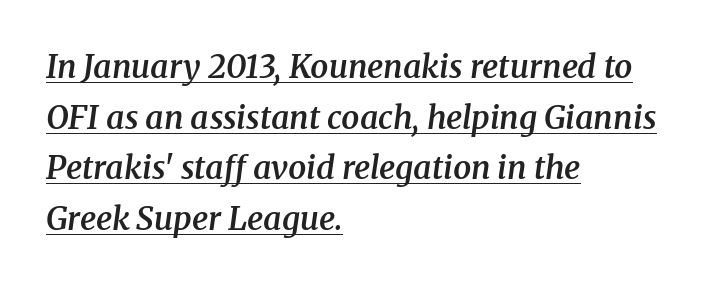
These lines are rendered in a variable-pitch font. Spacing between characters is what you'd get straight out of the box. Notice how the passage keeps a crisp vertical edge on the left only. Strokes here are thickened, but only to semibold level. Emphasis is given by a line drawn under the lettering. The characters display serif detailing at their extremities.
